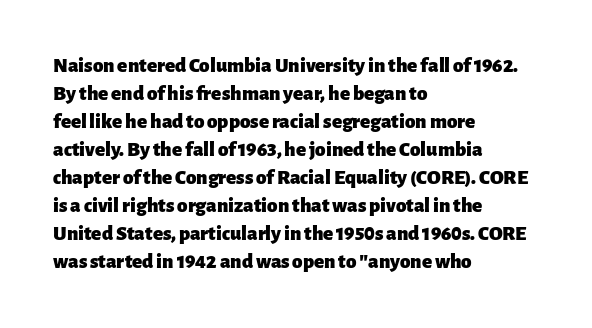
Style check: upright. Reading down the block, your eye returns to a fixed left position each line. This rendering leaves character spacing at its baseline value. Check under the words: just untouched page.
